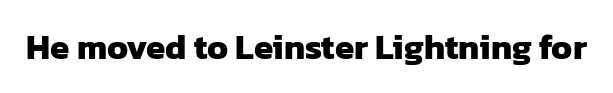
{"serif": "no", "bold": "yes", "weight": "heavy", "width": "normal", "stroke_contrast": "low", "x_height": "medium", "monospaced": "no", "underline": "no", "letter_spacing": "normal", "letter_spacing_em": 0.0, "glyph_px": 35}
